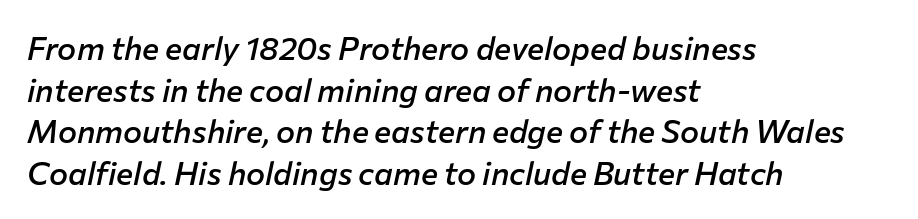
The image shows 32 px semibold type, italic (leaning right); set left-aligned, normal line spacing (1.3x), normal letter spacing, not underlined; low stroke contrast and a medium x-height.
